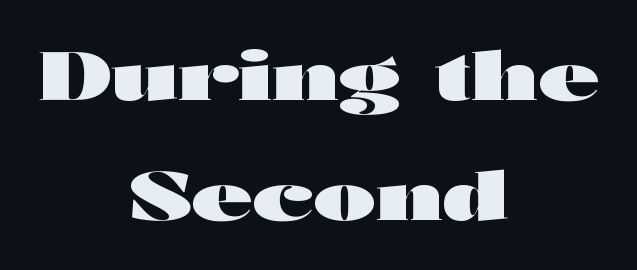
Q: Is the text bold? A: Yes.
Q: Is the text italic (slanted)? A: No, it is upright.
Q: Is the typeface a serif or a sans-serif typeface? A: Serif.
Q: Is the text underlined? A: No.
Q: How is the paragraph aligned? A: Centered.
Q: Is the spacing between letters normal or unusually wide? A: Normal.
Q: Width (condensed, normal, or wide)? A: Wide.
Q: Stroke contrast? A: High.
Q: x-height? A: Medium.
Q: Monospaced? A: No.
